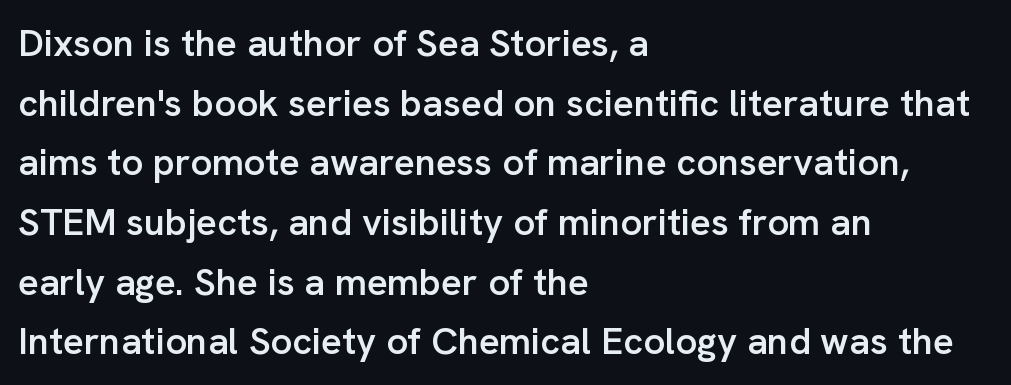
Q: Is the text bold? A: Semi-bold.
Q: Is the text italic (slanted)? A: No, it is upright.
Q: Is the typeface a serif or a sans-serif typeface? A: Sans-serif.
Q: Is the text underlined? A: No.
Q: How is the paragraph aligned? A: Left-aligned.
Q: Is the spacing between letters normal or unusually wide? A: Normal.
Q: Is the spacing between lines tight, normal or loose? A: Normal.
Q: Width (condensed, normal, or wide)? A: Normal.
Q: Stroke contrast? A: Low.
Q: x-height? A: Medium.
Q: Monospaced? A: No.
